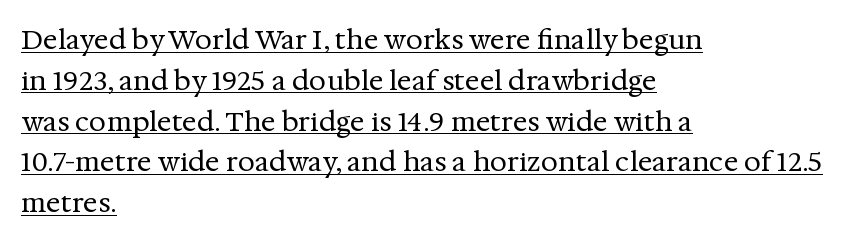
Q: Is the text bold? A: No.
Q: Is the text italic (slanted)? A: No, it is upright.
Q: Is the text underlined? A: Yes.
Q: How is the paragraph aligned? A: Left-aligned.
Q: Is the spacing between letters normal or unusually wide? A: Normal.
Q: Is the spacing between lines tight, normal or loose? A: Normal.
